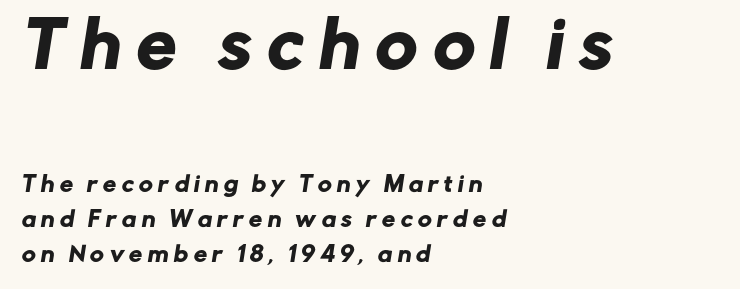
Q: Is the typeface a serif or a sans-serif typeface? A: Sans-serif.
Q: Is the text underlined? A: No.
Q: How is the paragraph aligned? A: Left-aligned.
Q: Is the spacing between letters normal or unusually wide? A: Unusually wide.
Q: Is the spacing between lines tight, normal or loose? A: Normal.
Q: Which block of text is set in a larger size, the first (top) or the second (bottom)? A: The first (top) one.
Q: Width (condensed, normal, or wide)? A: Normal.
Q: Stroke contrast? A: Low.
Q: x-height? A: Medium.
Q: Monospaced? A: No.
